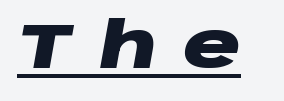
Q: Is the text bold? A: Yes.
Q: Is the text italic (slanted)? A: Yes, it leans right by about 10 degrees.
Q: Is the text underlined? A: Yes.
Q: Is the spacing between letters normal or unusually wide? A: Unusually wide.
Q: Width (condensed, normal, or wide)? A: Wide.
Q: Stroke contrast? A: Low.
Q: x-height? A: Large.
Q: Monospaced? A: No.
